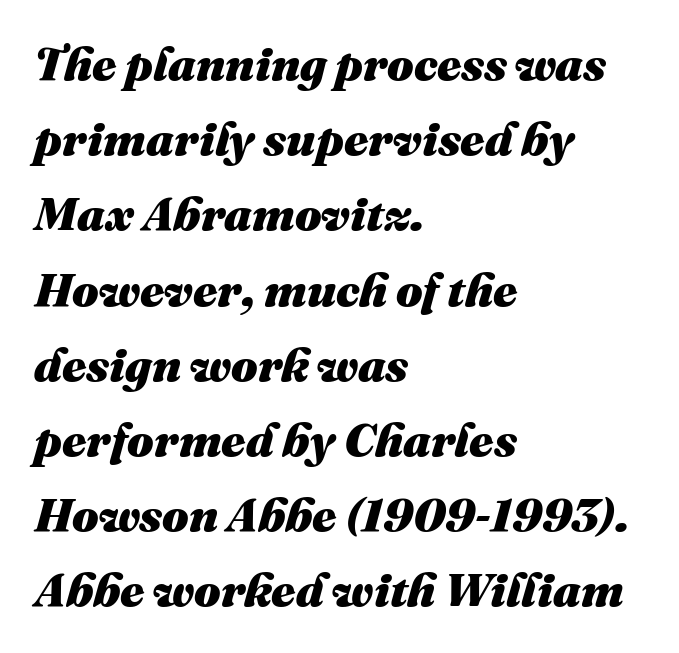
{"italic": "yes", "lean": "right", "slant_degrees": 16, "bold": "yes", "weight": "heavy", "width": "normal", "stroke_contrast": "medium", "x_height": "medium", "monospaced": "no", "underline": "no", "align": "left", "line_spacing": "normal", "line_spacing_ratio": 1.6, "letter_spacing": "normal", "letter_spacing_em": 0.0, "glyph_px": 47}
